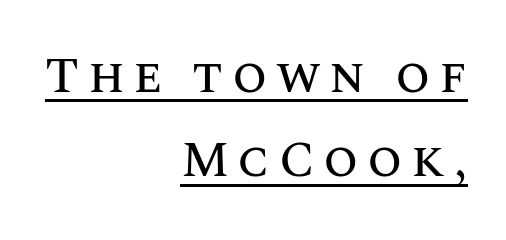
This rendering uses right alignment, leaving the left contour irregular. Here the designer chose a conventional face with non-uniform glyph widths. These lines sit exactly where default settings would place them. Nope, not italic — everything's standing straight. The typesetter has applied underlining to the passage shown.
